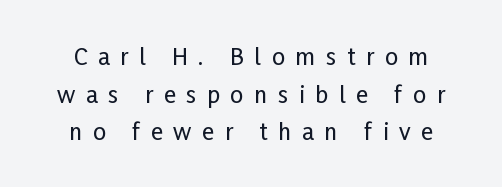
{"italic": "no", "underline": "no", "line_spacing": "normal", "line_spacing_ratio": 1.64, "letter_spacing": "wide", "letter_spacing_em": 0.46, "glyph_px": 23}
